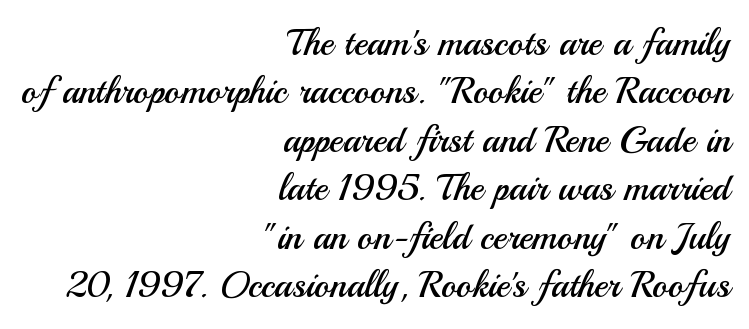
Note the varied advance widths — an 'i' is clearly narrower than an 'm'. Successive baselines arrive at the customary interval. Are there feet on the stems? There aren't — it's a sans. Spacing between characters is what you'd get straight out of the box. Letters have the restrained weight of plain body copy at most.
